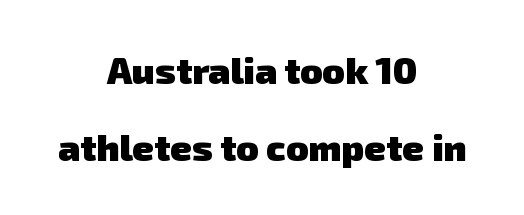
{"serif": "no", "bold": "yes", "weight": "heavy", "width": "normal", "stroke_contrast": "low", "x_height": "medium", "monospaced": "no", "underline": "no", "align": "center", "line_spacing": "loose", "line_spacing_ratio": 2.09, "letter_spacing": "normal", "letter_spacing_em": 0.0, "glyph_px": 37}
